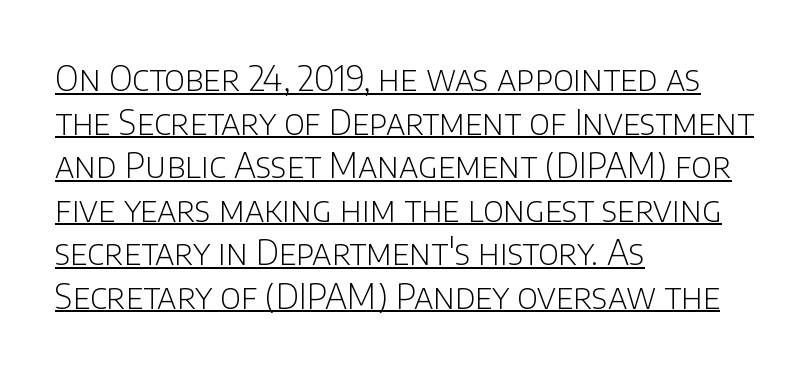
Q: Is the text bold? A: No.
Q: Is the text italic (slanted)? A: No, it is upright.
Q: Is the typeface a serif or a sans-serif typeface? A: Sans-serif.
Q: Is the text underlined? A: Yes.
Q: How is the paragraph aligned? A: Left-aligned.
Q: Is the spacing between letters normal or unusually wide? A: Normal.
Q: Is the spacing between lines tight, normal or loose? A: Normal.
Q: Width (condensed, normal, or wide)? A: Normal.
Q: Stroke contrast? A: Low.
Q: x-height? A: Large.
Q: Monospaced? A: No.
